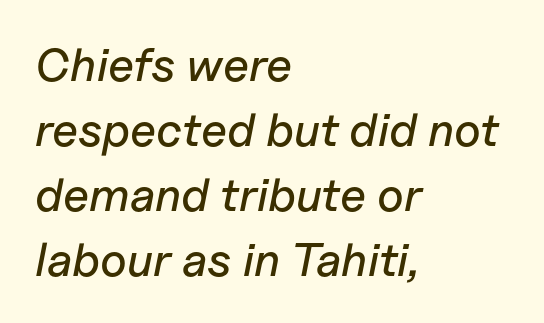
Q: Is the text italic (slanted)? A: Yes, it leans right by about 11 degrees.
Q: Is the text underlined? A: No.
Q: How is the paragraph aligned? A: Left-aligned.
Q: Is the spacing between letters normal or unusually wide? A: Normal.
Q: Is the spacing between lines tight, normal or loose? A: Normal.
Q: Width (condensed, normal, or wide)? A: Normal.
Q: Stroke contrast? A: Low.
Q: x-height? A: Medium.
Q: Monospaced? A: No.
